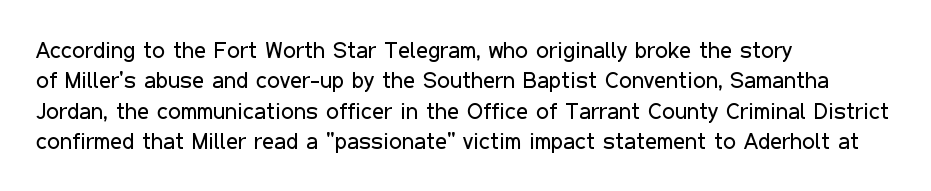
{"italic": "no", "bold": "no", "underline": "no", "align": "left", "line_spacing": "normal", "line_spacing_ratio": 1.32, "letter_spacing": "normal", "letter_spacing_em": 0.0, "glyph_px": 23}
